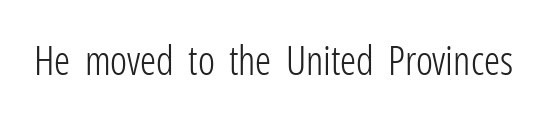
The letters stand straight up with perfectly vertical stems. The text was rendered using a sans face with plain stroke endings. Glance below the letters and you will spot only blank space. A light-to-regular cut is what we see here.
